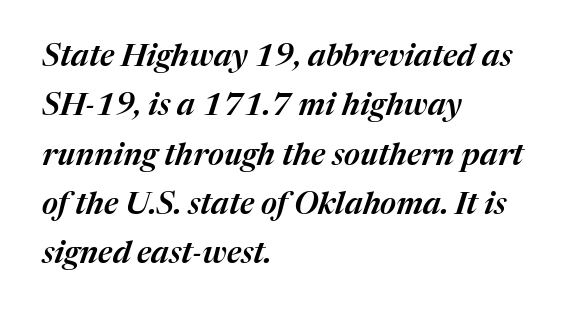
{"italic": "yes", "lean": "right", "slant_degrees": 17, "width": "normal", "stroke_contrast": "medium", "x_height": "medium", "monospaced": "no", "underline": "no", "align": "left", "line_spacing": "normal", "line_spacing_ratio": 1.59, "letter_spacing": "normal", "letter_spacing_em": 0.0, "glyph_px": 31}
